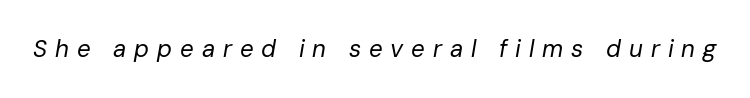
Q: Is the text bold? A: No.
Q: Is the text italic (slanted)? A: Yes, it leans right by about 10 degrees.
Q: Is the text underlined? A: No.
Q: Is the spacing between letters normal or unusually wide? A: Unusually wide.
